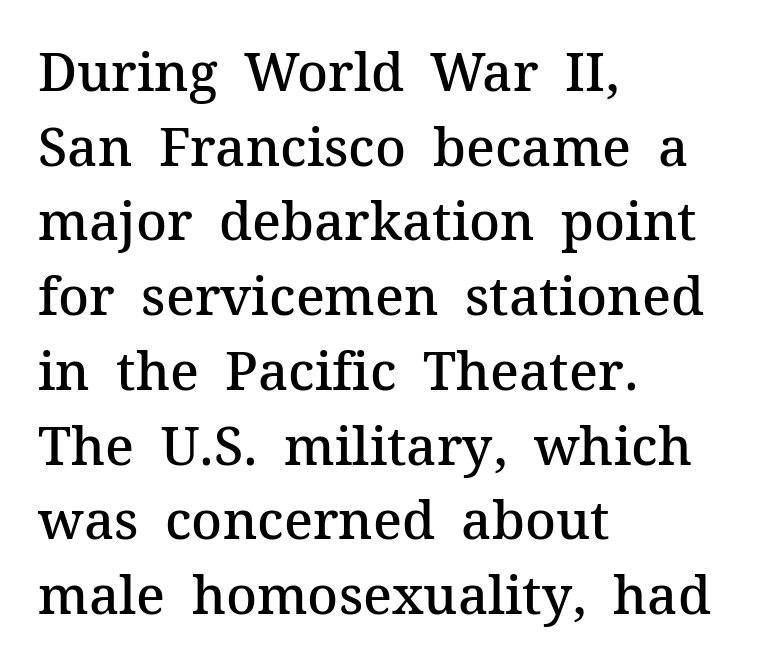
The image shows 53 px semibold serif type, upright; set left-aligned, normal line spacing (1.41x), normal letter spacing, not underlined; medium stroke contrast and a medium x-height.
